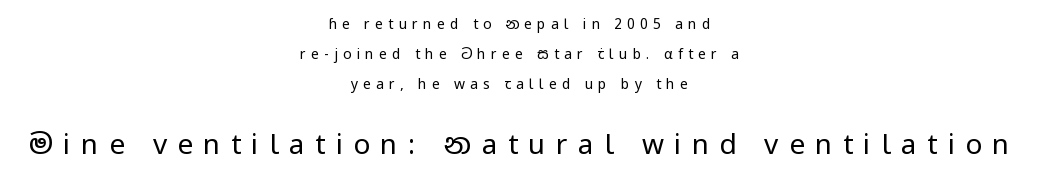
{"serif": "no", "italic": "no", "bold": "no", "weight": "regular", "width": "normal", "stroke_contrast": "low", "x_height": "medium", "monospaced": "no", "underline": "no", "align": "center", "line_spacing": "loose", "line_spacing_ratio": 2.13, "letter_spacing": "wide", "letter_spacing_em": 0.37, "larger_block": "second", "size_ratio": 2.0, "glyph_px": 28}
